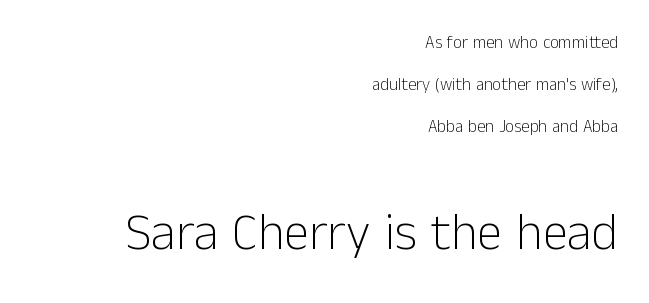
Q: Is the text bold? A: No.
Q: Is the text italic (slanted)? A: No, it is upright.
Q: Is the typeface a serif or a sans-serif typeface? A: Sans-serif.
Q: Is the text underlined? A: No.
Q: How is the paragraph aligned? A: Right-aligned.
Q: Is the spacing between letters normal or unusually wide? A: Normal.
Q: Is the spacing between lines tight, normal or loose? A: Loose.
Q: Which block of text is set in a larger size, the first (top) or the second (bottom)? A: The second (bottom) one.
Q: Width (condensed, normal, or wide)? A: Normal.
Q: Stroke contrast? A: Low.
Q: x-height? A: Medium.
Q: Monospaced? A: No.
